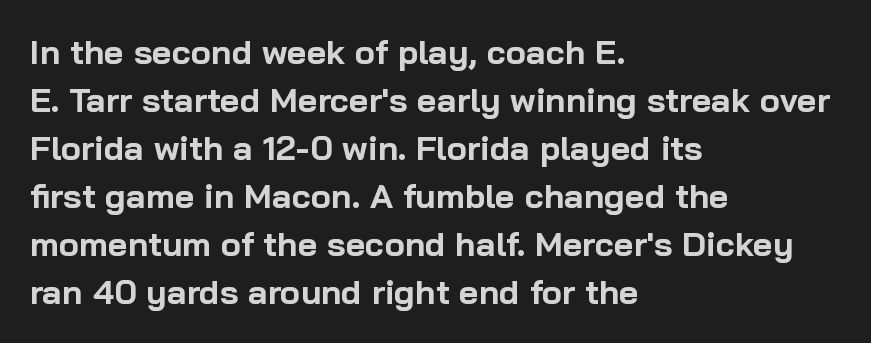
{"serif": "no", "italic": "no", "bold": "yes", "weight": "bold", "width": "normal", "stroke_contrast": "low", "x_height": "medium", "monospaced": "no", "underline": "no", "align": "left", "line_spacing": "normal", "line_spacing_ratio": 1.41, "letter_spacing": "normal", "letter_spacing_em": 0.0, "glyph_px": 34}
